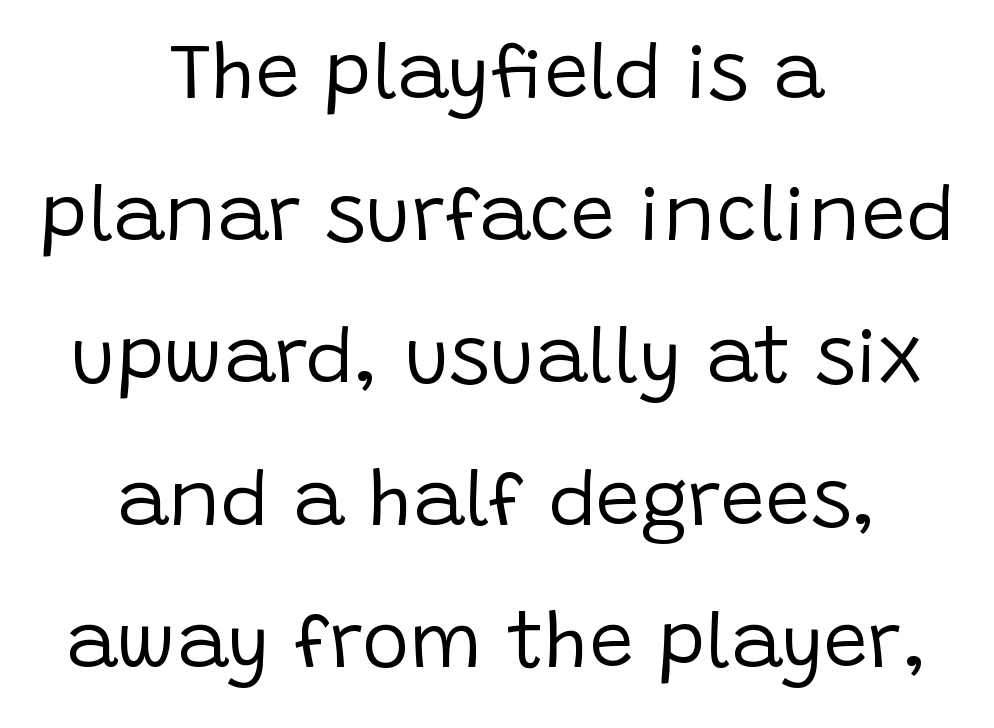
{"serif": "no", "italic": "no", "bold": "no", "weight": "regular", "width": "normal", "stroke_contrast": "low", "x_height": "large", "monospaced": "no", "underline": "no", "align": "center", "line_spacing_ratio": 1.8, "letter_spacing": "normal", "letter_spacing_em": 0.0, "glyph_px": 79}
